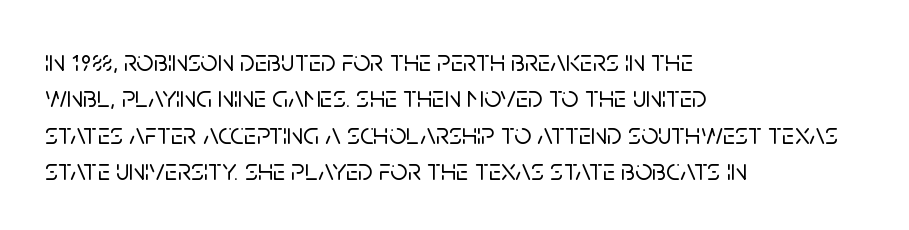
Plain, unruled lines of type. This rendering uses left alignment, leaving the right contour irregular. Here the glyphs are tracked normally, forming tight word shapes. Do the characters align in a grid? No, the font is proportional. Regarding serifs, this sample does without them.
